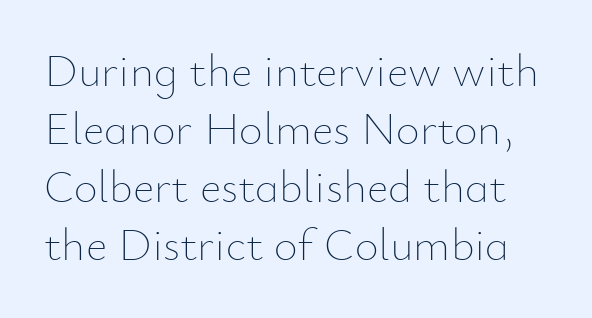
Q: Is the text bold? A: No.
Q: Is the text italic (slanted)? A: No, it is upright.
Q: Is the text underlined? A: No.
Q: Is the spacing between letters normal or unusually wide? A: Normal.
Q: Is the spacing between lines tight, normal or loose? A: Normal.
Q: Width (condensed, normal, or wide)? A: Normal.
Q: Stroke contrast? A: Low.
Q: x-height? A: Small.
Q: Monospaced? A: No.
